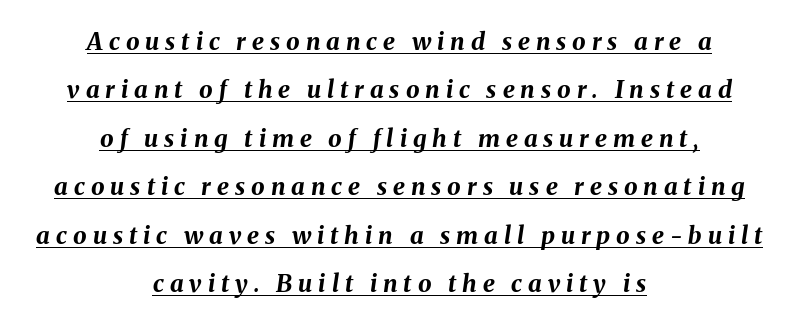
Q: Is the text bold? A: Yes.
Q: Is the text italic (slanted)? A: Yes, it leans right by about 8 degrees.
Q: Is the text underlined? A: Yes.
Q: How is the paragraph aligned? A: Centered.
Q: Is the spacing between letters normal or unusually wide? A: Unusually wide.
Q: Is the spacing between lines tight, normal or loose? A: Loose.
